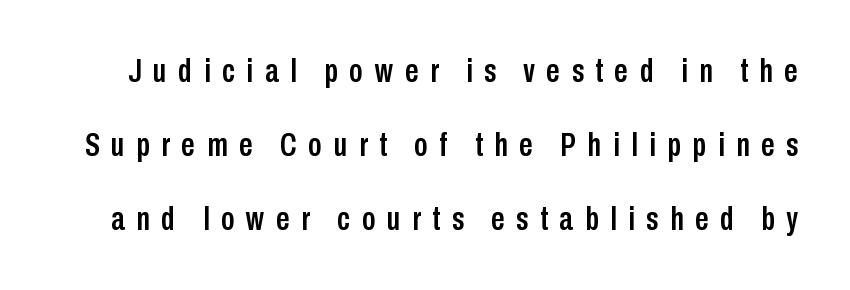
The image shows 34 px condensed sans-serif type, upright; set loose line spacing (2.17x), unusually wide letter spacing (+0.34 em), not underlined; low stroke contrast and a medium x-height.
